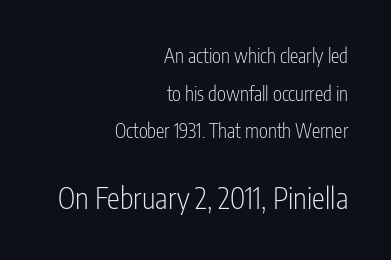
{"serif": "no", "italic": "no", "bold": "no", "weight": "light", "width": "condensed", "stroke_contrast": "low", "x_height": "medium", "monospaced": "no", "underline": "no", "align": "right", "line_spacing": "loose", "line_spacing_ratio": 1.98, "letter_spacing": "normal", "letter_spacing_em": 0.0, "larger_block": "second", "size_ratio": 1.53, "glyph_px": 29}
